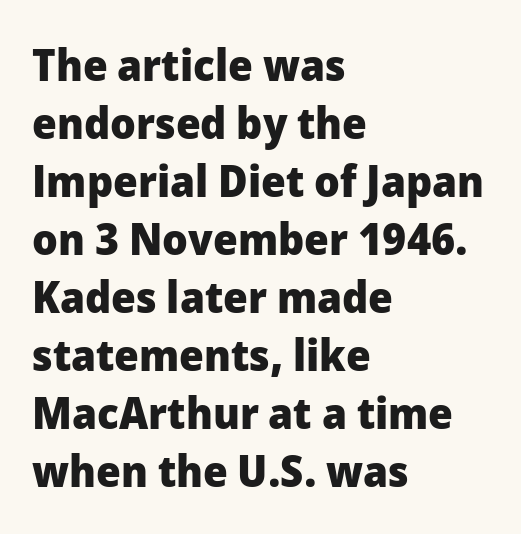
Quick note: interline space is typical. These lines are rendered in a variable-pitch font. Stroke thickness is high; the sample reads as a true bold. Is this a sans? Yes — the strokes have no serifs. The rag falls on the right side of this text block.
